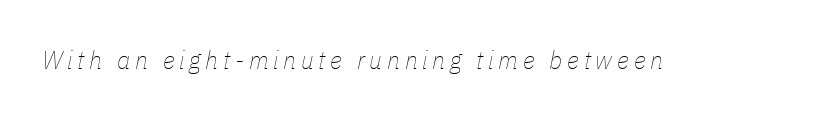
Heft: none added — not bold. The string is rendered with underlining switched off. Quick note: italic.
